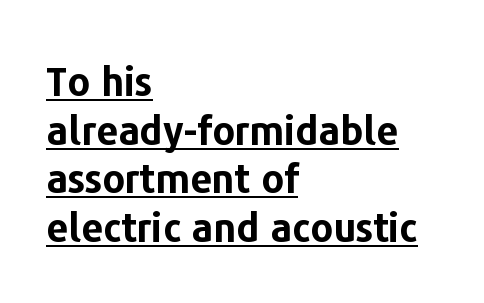
The image shows 39 px bold sans-serif type, upright; set left-aligned, normal line spacing (1.25x), normal letter spacing, underlined; low stroke contrast and a medium x-height.
